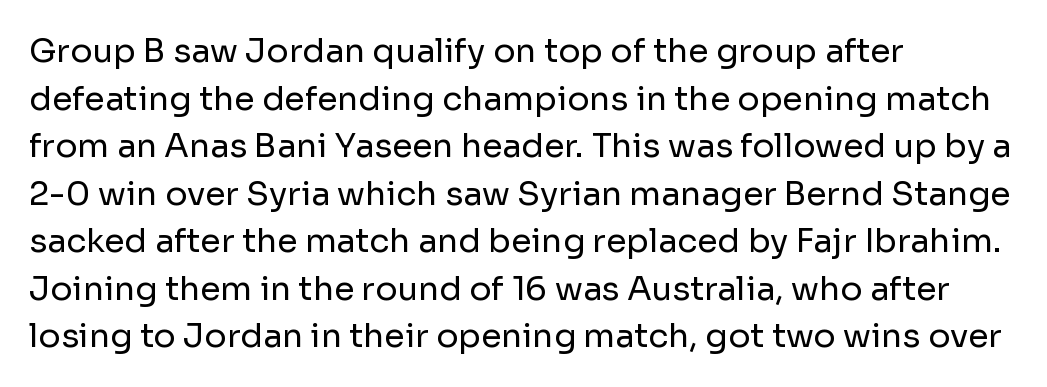
Q: Is the text bold? A: No.
Q: Is the text italic (slanted)? A: No, it is upright.
Q: Is the typeface a serif or a sans-serif typeface? A: Sans-serif.
Q: Is the text underlined? A: No.
Q: How is the paragraph aligned? A: Left-aligned.
Q: Is the spacing between letters normal or unusually wide? A: Normal.
Q: Is the spacing between lines tight, normal or loose? A: Normal.
Q: Width (condensed, normal, or wide)? A: Normal.
Q: Stroke contrast? A: Low.
Q: x-height? A: Medium.
Q: Monospaced? A: No.
